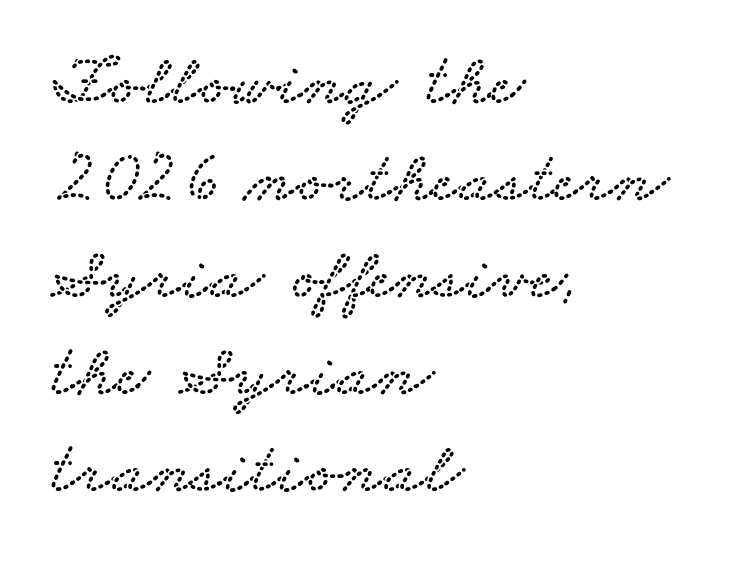
The image shows 74 px wide serif type; set left-aligned, normal line spacing (1.31x), normal letter spacing, not underlined; low stroke contrast and a small x-height.
